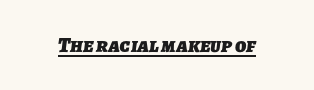
Q: Is the text bold? A: Yes.
Q: Is the text underlined? A: Yes.
Q: Is the spacing between letters normal or unusually wide? A: Normal.
